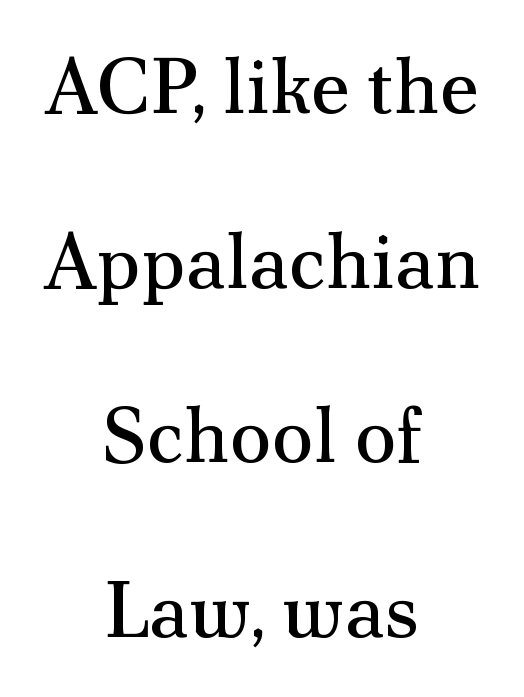
The image shows 78 px regular-weight serif type, upright; set centered, loose line spacing (2.24x), normal letter spacing, not underlined; medium stroke contrast and a small x-height.
